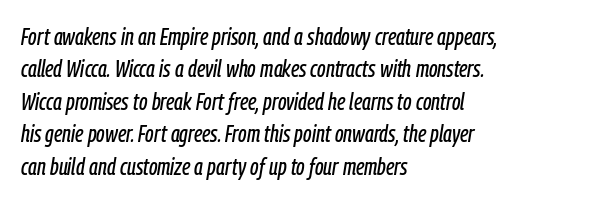
The image shows 24 px text type, italic (leaning right); set left-aligned, normal line spacing (1.35x), normal letter spacing, not underlined.
